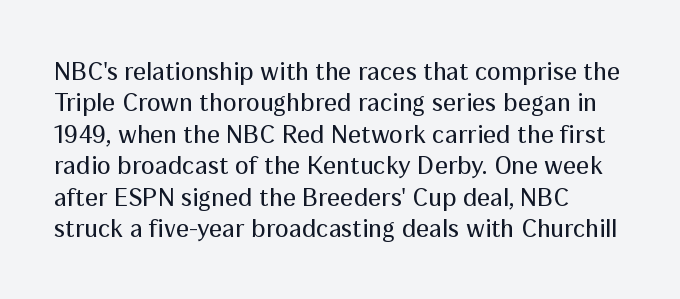
The image shows 26 px text type, upright; set line spacing 1.21x, normal letter spacing, not underlined.
